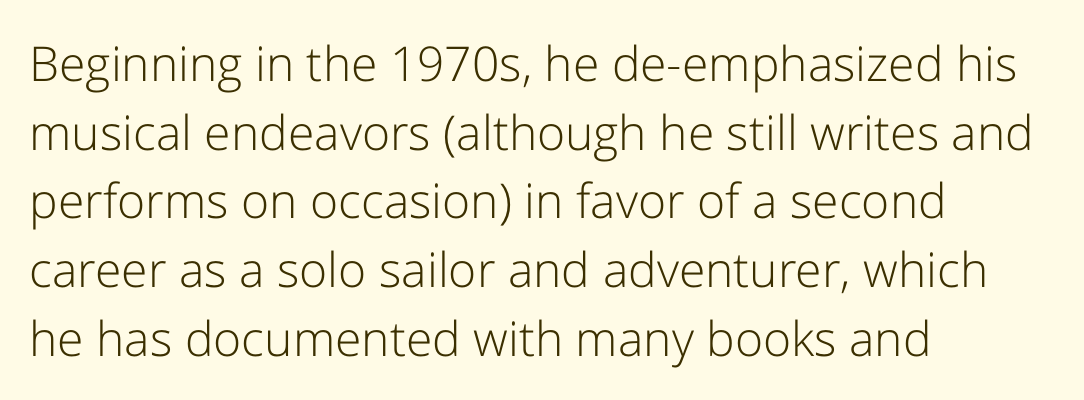
You could not count columns in this text — the font is proportionally spaced. Inter-character spacing is left at the font's built-in metrics. When letters stand straight like this, we call the style roman or upright. Descenders hang freely into open space. Nope, no serifs anywhere on these letters.
